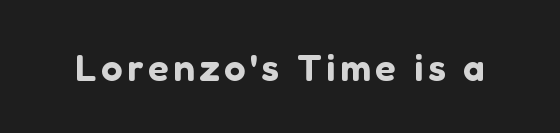
Q: Is the text italic (slanted)? A: No, it is upright.
Q: Is the typeface a serif or a sans-serif typeface? A: Sans-serif.
Q: Is the text underlined? A: No.
Q: Width (condensed, normal, or wide)? A: Normal.
Q: Stroke contrast? A: Low.
Q: x-height? A: Medium.
Q: Monospaced? A: No.
